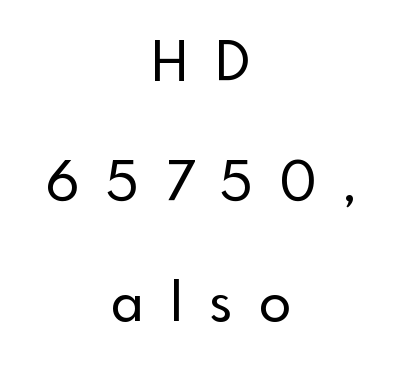
These lines are composed in type without serifs. Does extra space separate the letters? Yes, quite a lot of it. When letters stand straight like this, we call the style roman or upright. Proportional: the letters do not fall into vertical columns.
